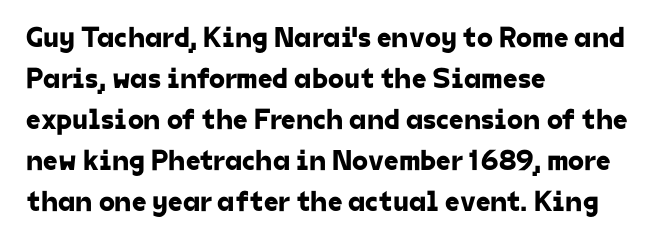
The image shows 29 px sans-serif type; set left-aligned, normal line spacing (1.41x), normal letter spacing, not underlined; low stroke contrast and a medium x-height.
